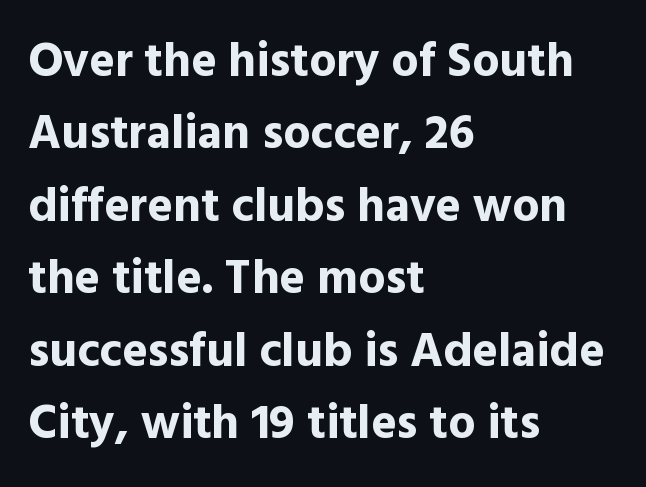
Q: Is the text bold? A: Yes.
Q: Is the text italic (slanted)? A: No, it is upright.
Q: Is the typeface a serif or a sans-serif typeface? A: Sans-serif.
Q: Is the text underlined? A: No.
Q: How is the paragraph aligned? A: Left-aligned.
Q: Is the spacing between letters normal or unusually wide? A: Normal.
Q: Is the spacing between lines tight, normal or loose? A: Normal.
Q: Width (condensed, normal, or wide)? A: Normal.
Q: x-height? A: Medium.
Q: Monospaced? A: No.
